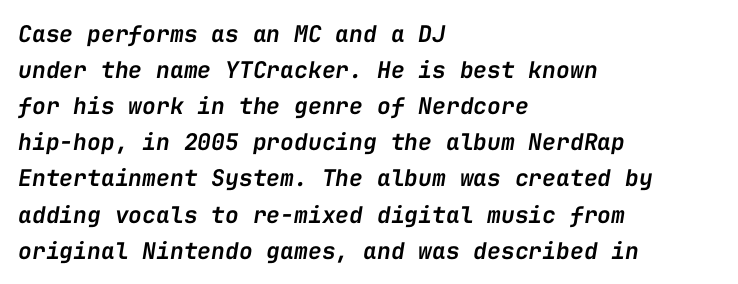
{"italic": "yes", "lean": "right", "slant_degrees": 9, "bold": "semi", "underline": "no", "align": "left", "line_spacing": "normal", "line_spacing_ratio": 1.57, "letter_spacing": "normal", "letter_spacing_em": 0.0, "glyph_px": 23}
